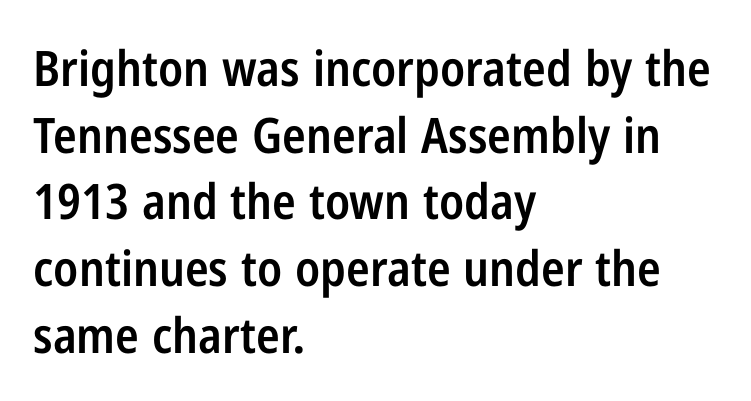
Q: Is the text bold? A: Semi-bold.
Q: Is the text italic (slanted)? A: No, it is upright.
Q: Is the typeface a serif or a sans-serif typeface? A: Sans-serif.
Q: Is the text underlined? A: No.
Q: How is the paragraph aligned? A: Left-aligned.
Q: Is the spacing between letters normal or unusually wide? A: Normal.
Q: Is the spacing between lines tight, normal or loose? A: Normal.
Q: Width (condensed, normal, or wide)? A: Condensed.
Q: Stroke contrast? A: Low.
Q: x-height? A: Medium.
Q: Monospaced? A: No.
